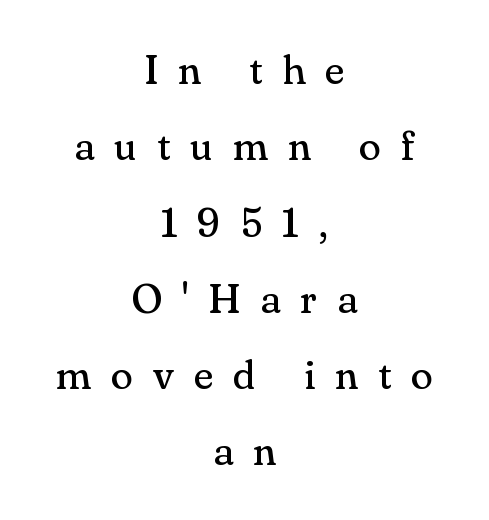
{"serif": "yes", "italic": "no", "bold": "no", "weight": "regular", "width": "normal", "stroke_contrast": "medium", "x_height": "small", "monospaced": "no", "underline": "no", "align": "center", "line_spacing_ratio": 1.86, "letter_spacing": "wide", "letter_spacing_em": 0.48, "glyph_px": 41}
